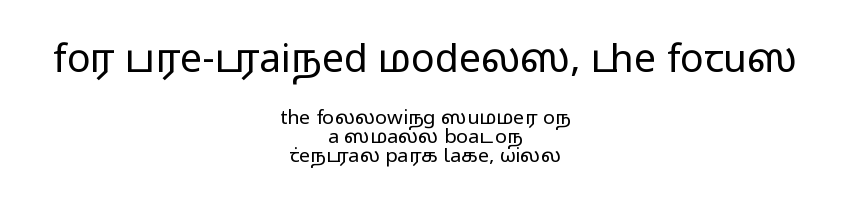
The image shows 39 px regular-weight, wide sans-serif type, upright; set centered, tight line spacing (0.96x), normal letter spacing, not underlined; the first (top) block is 1.95x larger; low stroke contrast and a medium x-height.
